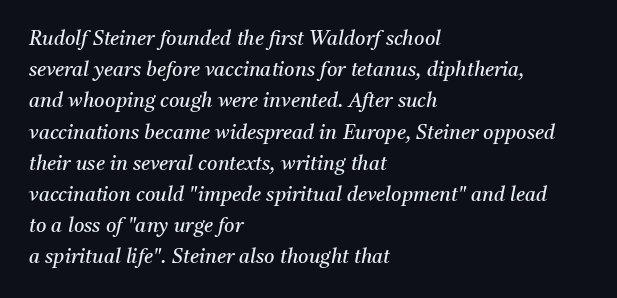
Leading matches the norm, producing a regular column. When letters slant like this, we call the style italic. The cut favours lightness, reaching ordinary text weight at its darkest. Letters rest on an invisible, unmarked baseline.
